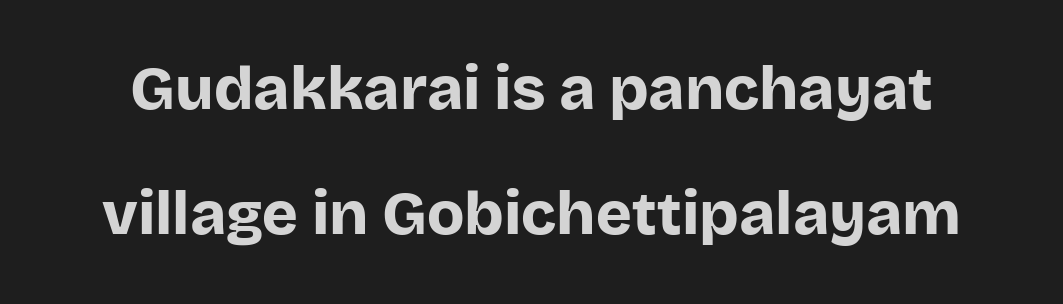
{"serif": "no", "italic": "no", "bold": "yes", "weight": "bold", "width": "normal", "stroke_contrast": "low", "x_height": "large", "monospaced": "no", "underline": "no", "line_spacing": "loose", "line_spacing_ratio": 2.05, "letter_spacing": "normal", "letter_spacing_em": 0.0, "glyph_px": 61}
